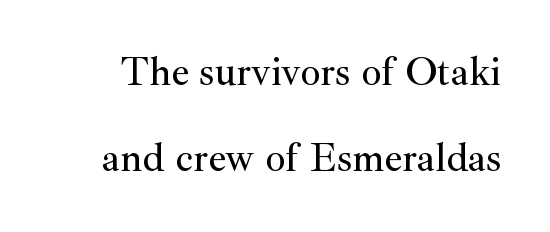
It's the straight-up-and-down kind of type. This rendering employs a face with finishing strokes, i.e., a serif. These lines are rendered in a variable-pitch font. Students, observe: this is what heavily led, spacious text looks like.
